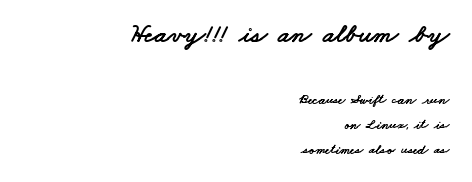
{"underline": "no", "align": "right", "line_spacing_ratio": 1.79, "letter_spacing": "normal", "letter_spacing_em": 0.0, "larger_block": "first", "size_ratio": 1.93, "glyph_px": 27}
